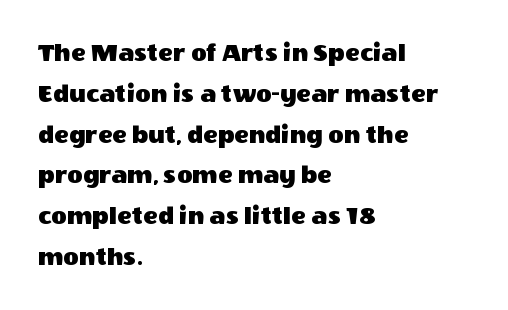
Q: Is the text italic (slanted)? A: No, it is upright.
Q: Is the text underlined? A: No.
Q: How is the paragraph aligned? A: Left-aligned.
Q: Is the spacing between letters normal or unusually wide? A: Normal.
Q: Is the spacing between lines tight, normal or loose? A: Normal.
